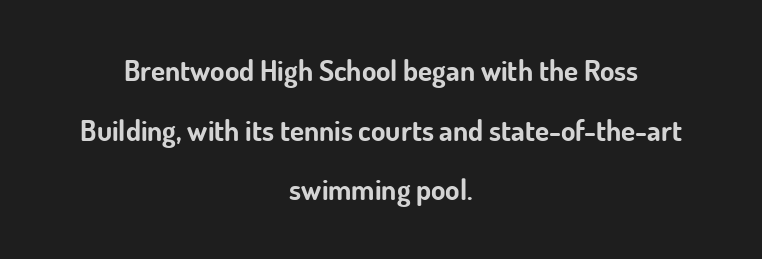
The specimen reads as upright at a glance. I'd call this a sans setting — the letters go barefoot. You could not count columns in this text — the font is proportionally spaced. Compared with a flush-left layout, this one balances lines on the center instead. The line texture is even and compact thanks to regular tracking.
